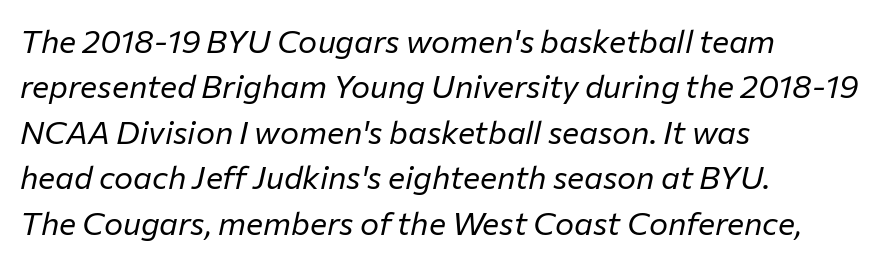
Note the varied advance widths — an 'i' is clearly narrower than an 'm'. Spacing between characters is what you'd get straight out of the box. Evenly set lines give the paragraph a standard silhouette. The letterforms sit at book weight or below. Alignment: flush left. The axis of the letterforms is tilted away from vertical.
